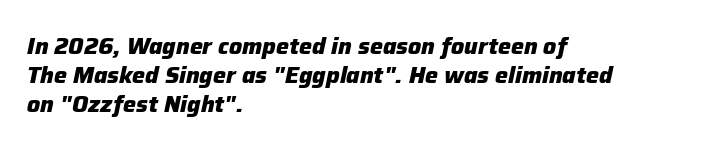
{"italic": "yes", "lean": "right", "slant_degrees": 12, "bold": "yes", "underline": "no", "align": "left", "line_spacing": "normal", "line_spacing_ratio": 1.27, "letter_spacing": "normal", "letter_spacing_em": 0.0, "glyph_px": 23}
